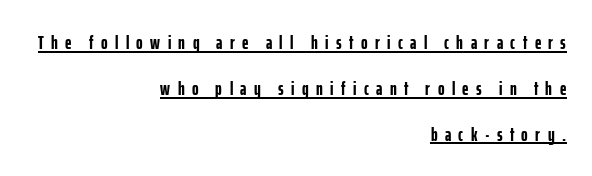
The image shows 20 px bold type, upright; set right-aligned, loose line spacing (2.29x), unusually wide letter spacing (+0.37 em), underlined.
